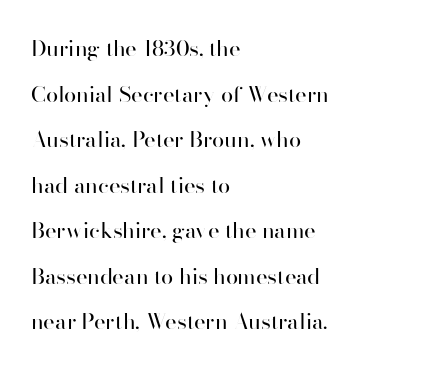
The image shows 22 px text type, upright; set left-aligned, loose line spacing (2.07x), normal letter spacing, not underlined.
